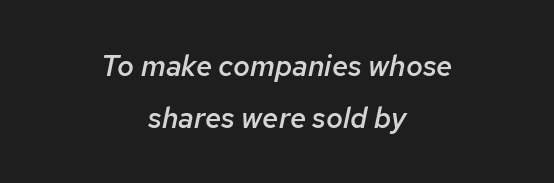
Decoration check: the copy has no underline. Observe the lean: these are italic letterforms. The typesetting leans somewhat heavy: a semibold. Notice how the passage keeps no hard edge, just a central spine. In terms of letterspacing, this is plain default setting. Each letter keeps its own natural width here, so spacing adapts to shape.
